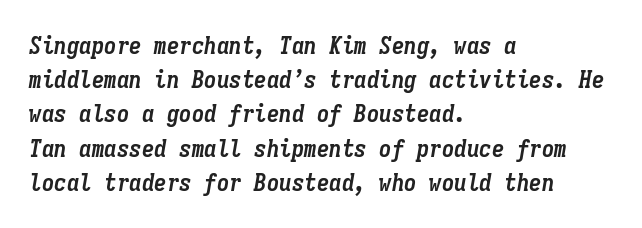
Pretty heavy lettering here — definitely bold. The passage shown has conventional tracking throughout. Teacher's note: observe the even left margin — that is flush-left alignment. Italic: yes, the glyphs are oblique. Is there much room between lines? A standard amount, neither cramped nor airy. Check the space under the baseline: it is left empty.
